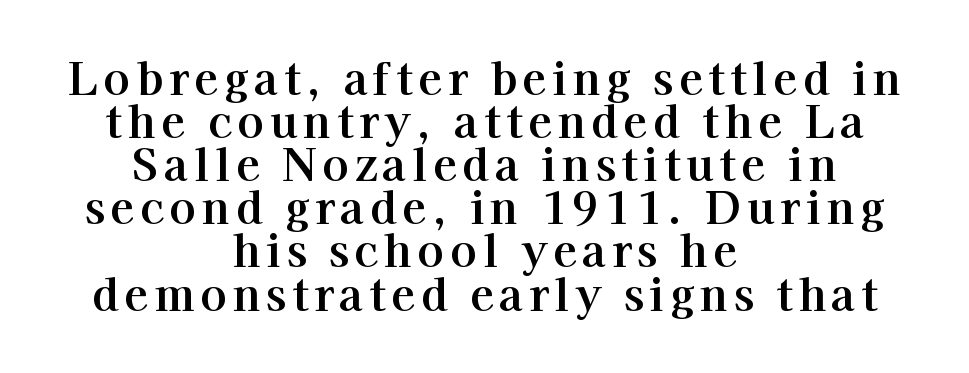
Q: Is the text italic (slanted)? A: No, it is upright.
Q: Is the typeface a serif or a sans-serif typeface? A: Serif.
Q: Is the text underlined? A: No.
Q: How is the paragraph aligned? A: Centered.
Q: Is the spacing between lines tight, normal or loose? A: Tight.
Q: Width (condensed, normal, or wide)? A: Normal.
Q: Stroke contrast? A: High.
Q: x-height? A: Medium.
Q: Monospaced? A: No.
